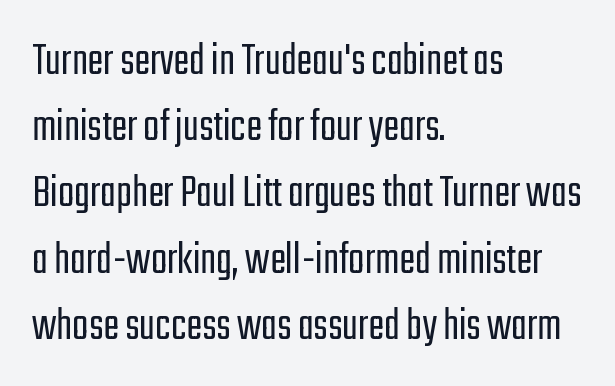
{"serif": "no", "italic": "no", "bold": "no", "weight": "light", "width": "condensed", "stroke_contrast": "low", "x_height": "medium", "monospaced": "no", "underline": "no", "align": "left", "line_spacing": "normal", "line_spacing_ratio": 1.38, "letter_spacing": "normal", "letter_spacing_em": 0.0, "glyph_px": 48}
